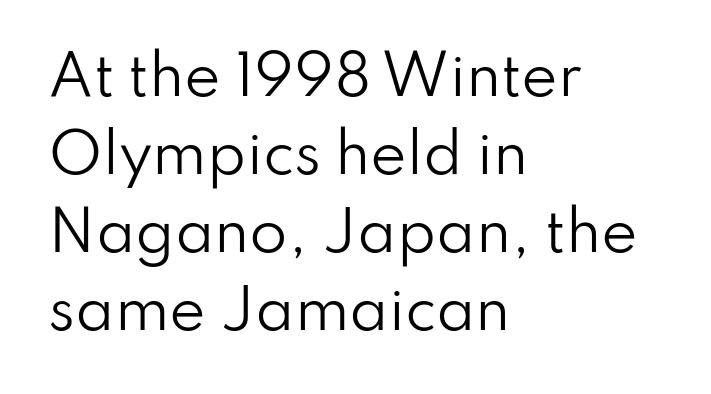
Letters have the restrained weight of plain body copy at most. Notice how descenders clear the ascenders below comfortably — that's standard leading. Each letter keeps its own natural width here, so spacing adapts to shape. Rule under the text: the space is simply empty. Characters follow at the spacing the type designer built in.
